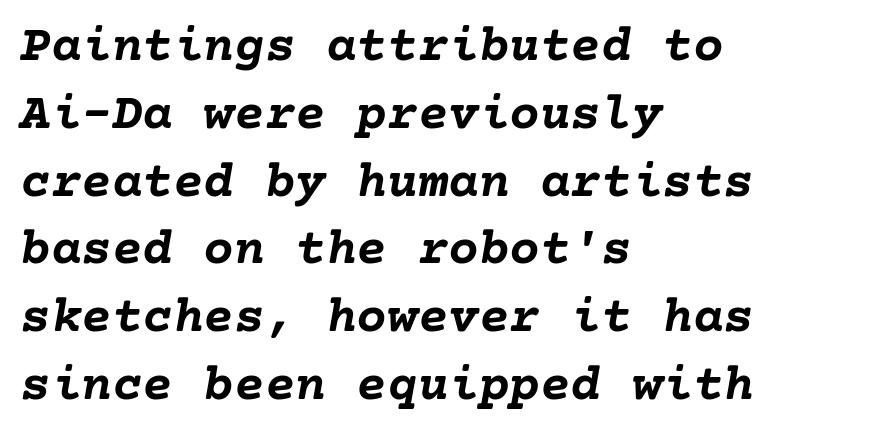
The image shows 51 px semibold type, italic (leaning right); set left-aligned, normal line spacing (1.33x), normal letter spacing, not underlined; low stroke contrast and a medium x-height.
